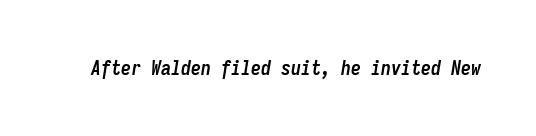
{"italic": "yes", "lean": "right", "slant_degrees": 9, "bold": "yes", "underline": "no", "letter_spacing": "normal", "letter_spacing_em": 0.0, "glyph_px": 20}
